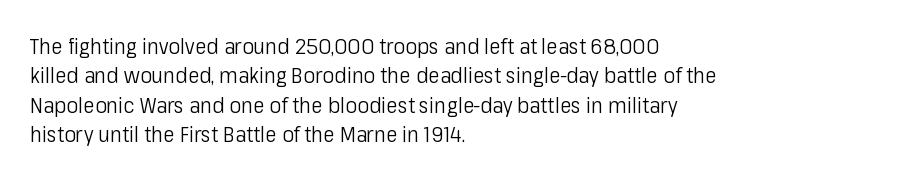
Caption: face not bold, strokes unweighted. Whoever set this chose a conventional vertical rhythm. This sample uses plain, unmodified letter spacing. The lettering stays uniformly vertical, giving the passage a roman look. Rule under the text: the space is simply empty.
